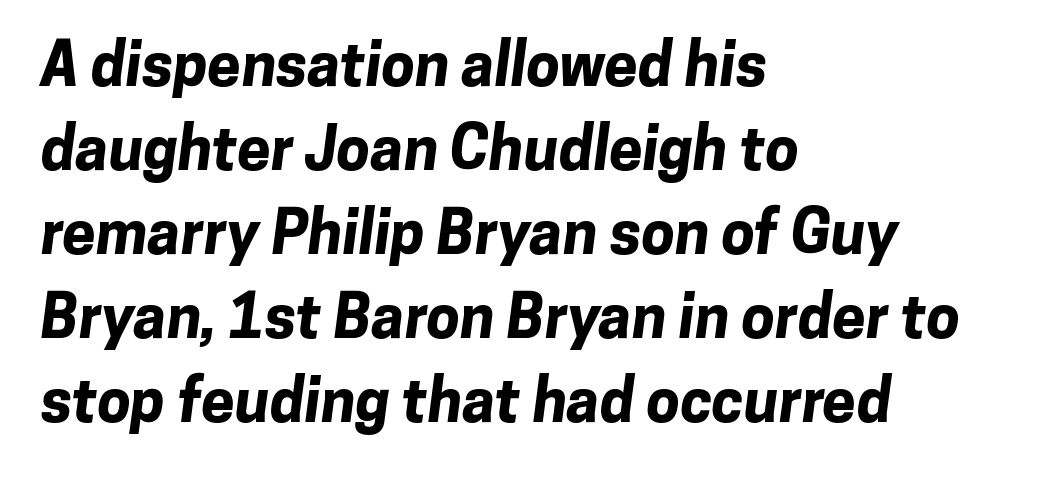
The image shows 60 px bold sans-serif type; set left-aligned, normal line spacing (1.4x), normal letter spacing, not underlined; low stroke contrast and a medium x-height.
